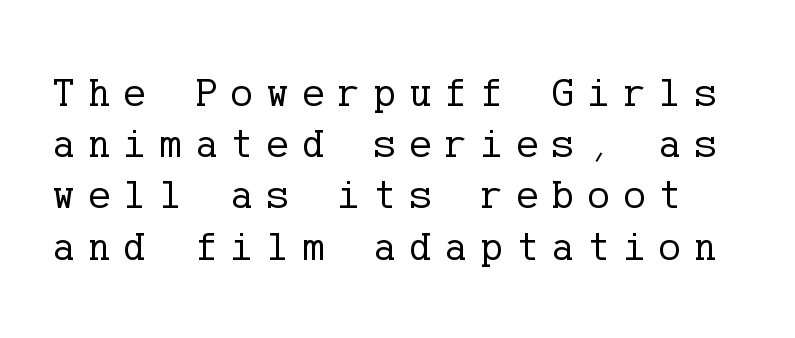
{"serif": "yes", "italic": "no", "bold": "no", "weight": "regular", "width": "normal", "stroke_contrast": "low", "x_height": "medium", "underline": "no", "line_spacing": "normal", "line_spacing_ratio": 1.25, "letter_spacing": "wide", "letter_spacing_em": 0.34, "glyph_px": 41}
